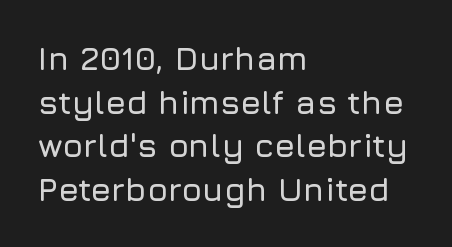
{"serif": "no", "italic": "no", "width": "normal", "stroke_contrast": "low", "x_height": "medium", "monospaced": "no", "underline": "no", "align": "left", "line_spacing": "normal", "line_spacing_ratio": 1.32, "letter_spacing": "normal", "letter_spacing_em": 0.0, "glyph_px": 33}
